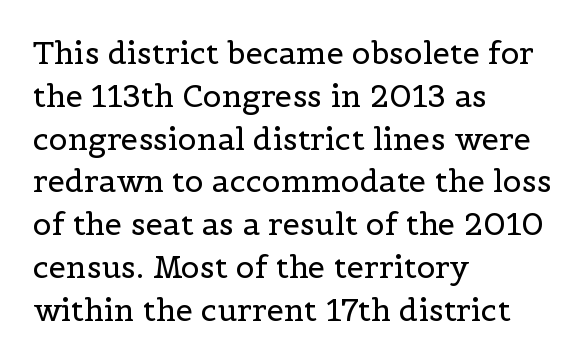
The image shows 31 px regular-weight serif type, upright; set left-aligned, normal line spacing (1.38x), normal letter spacing, not underlined; a medium x-height.
